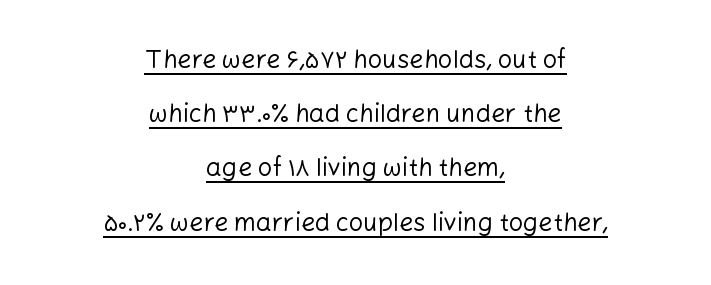
Leading: increased. The font's upright variant was chosen for this text. The weight would be labelled regular, book, light, or lighter still. The text block is weighted toward neither margin, spreading evenly from the middle. What decoration does the sample have? An underline.
